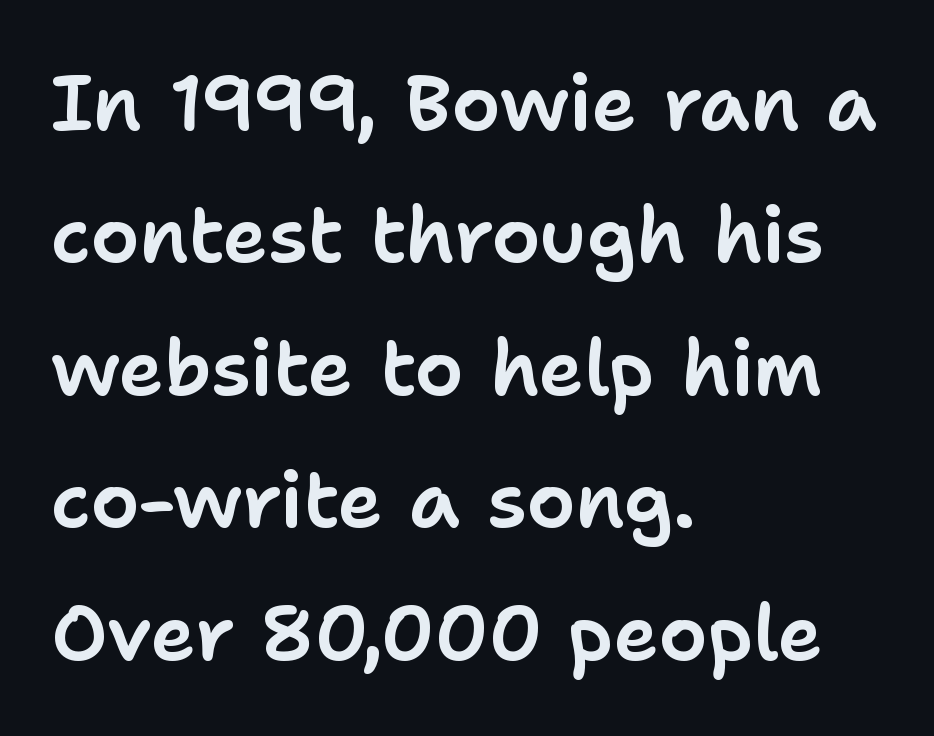
Q: Is the text italic (slanted)? A: No, it is upright.
Q: Is the typeface a serif or a sans-serif typeface? A: Sans-serif.
Q: Is the text underlined? A: No.
Q: How is the paragraph aligned? A: Left-aligned.
Q: Is the spacing between letters normal or unusually wide? A: Normal.
Q: Width (condensed, normal, or wide)? A: Normal.
Q: Stroke contrast? A: Low.
Q: x-height? A: Medium.
Q: Monospaced? A: No.
